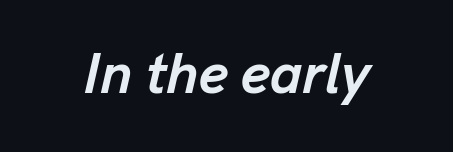
Here the designer chose a conventional face with non-uniform glyph widths. An italicized treatment has been applied to the whole sample. Its strokes are broad and dark, the hallmark of bold type. A typesetter would call this zero additional tracking. The space directly below the letters is spotless.
